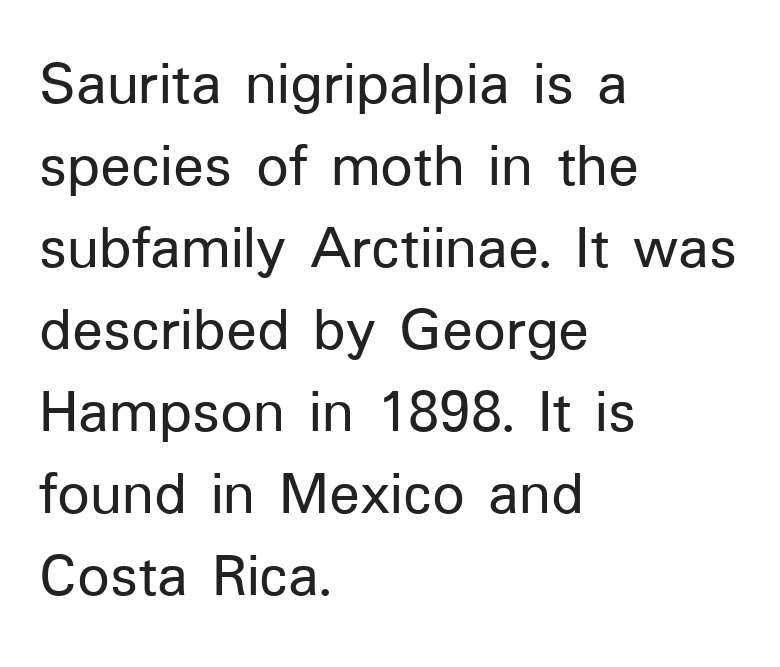
{"serif": "no", "italic": "no", "width": "normal", "stroke_contrast": "low", "x_height": "medium", "monospaced": "no", "underline": "no", "align": "left", "line_spacing": "normal", "line_spacing_ratio": 1.28, "letter_spacing": "normal", "letter_spacing_em": 0.0, "glyph_px": 64}
